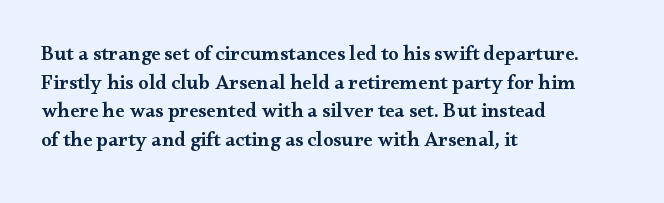
The image shows 21 px text type, upright; set left-aligned, normal line spacing (1.36x), normal letter spacing, not underlined.
